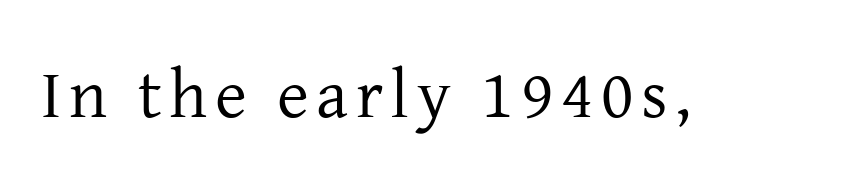
{"serif": "yes", "italic": "no", "bold": "no", "weight": "regular", "width": "normal", "stroke_contrast": "low", "x_height": "medium", "monospaced": "no", "underline": "no", "glyph_px": 69}
